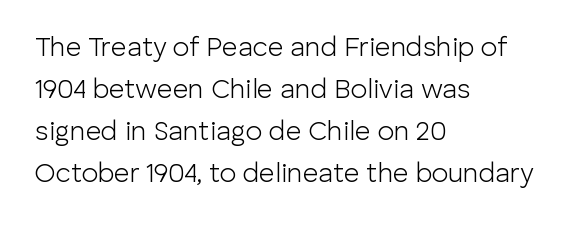
{"italic": "no", "bold": "no", "underline": "no", "align": "left", "line_spacing": "normal", "line_spacing_ratio": 1.56, "letter_spacing": "normal", "letter_spacing_em": 0.0, "glyph_px": 27}
